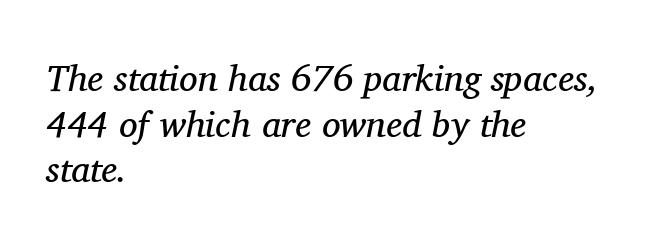
The image shows 37 px regular-weight serif type, italic (leaning right); set left-aligned, line spacing 1.23x, normal letter spacing, not underlined; medium stroke contrast and a medium x-height.
